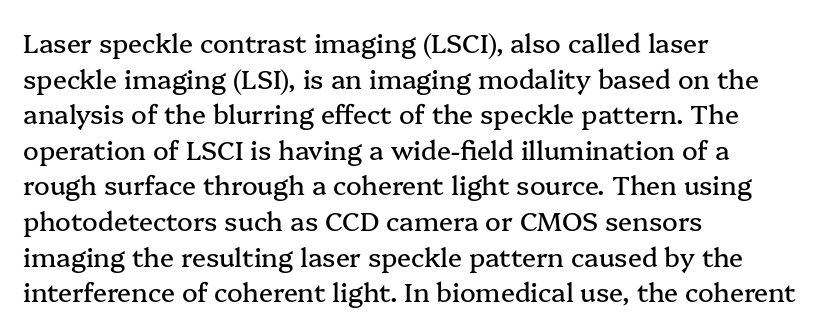
The image shows 26 px text type, upright; set left-aligned, normal line spacing (1.37x), normal letter spacing, not underlined.
